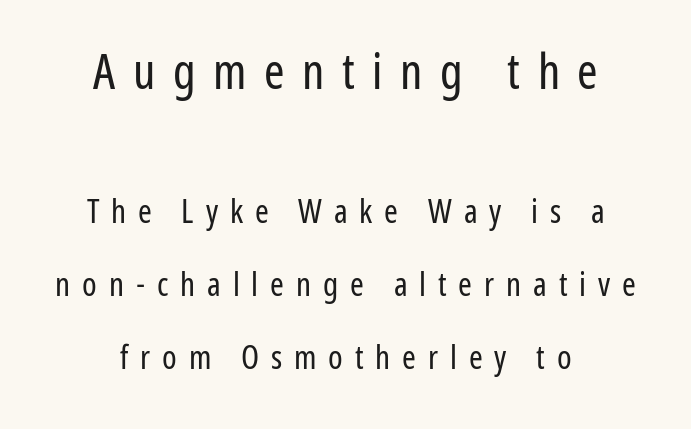
The image shows 49 px regular-weight, condensed sans-serif type, upright; set centered, loose line spacing (2.22x), unusually wide letter spacing (+0.36 em), not underlined; the first (top) block is 1.48x larger; low stroke contrast and a medium x-height.
